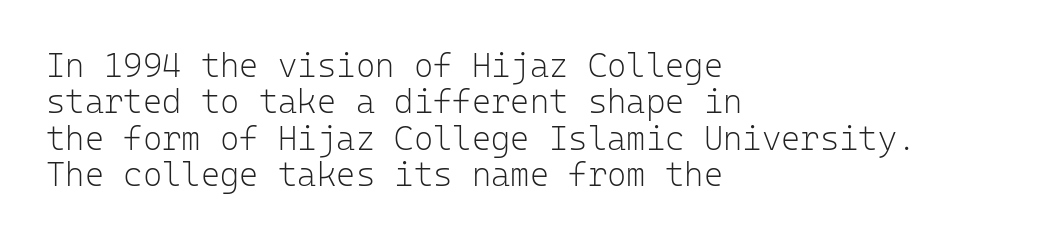
Q: Is the text bold? A: No.
Q: Is the text italic (slanted)? A: No, it is upright.
Q: Is the typeface a serif or a sans-serif typeface? A: Sans-serif.
Q: Is the text underlined? A: No.
Q: How is the paragraph aligned? A: Left-aligned.
Q: Is the spacing between letters normal or unusually wide? A: Normal.
Q: Is the spacing between lines tight, normal or loose? A: Tight.
Q: Width (condensed, normal, or wide)? A: Normal.
Q: Stroke contrast? A: Low.
Q: x-height? A: Medium.
Q: Monospaced? A: Yes.
